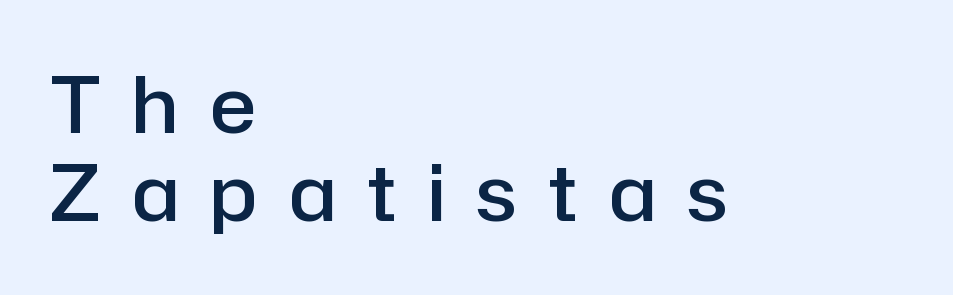
{"serif": "no", "italic": "no", "bold": "semi", "weight": "semibold", "width": "normal", "stroke_contrast": "low", "x_height": "medium", "monospaced": "no", "underline": "no", "align": "left", "line_spacing": "tight", "line_spacing_ratio": 1.14, "letter_spacing": "wide", "letter_spacing_em": 0.41, "glyph_px": 77}
